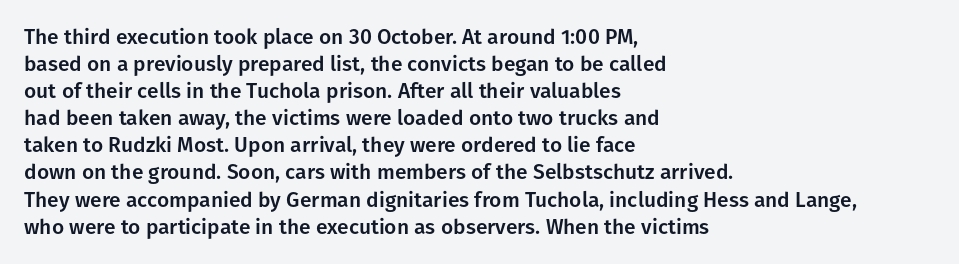
The letters stand straight up with perfectly vertical stems. Tracking here is standard; glyphs follow each other at the usual distance. Whoever set this chose a conventional vertical rhythm. The paragraph has a hard left edge and a soft right edge. Has an underline been added? It has not.
